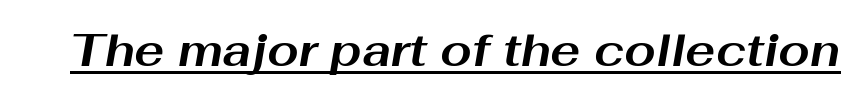
{"italic": "yes", "lean": "right", "slant_degrees": 10, "bold": "yes", "weight": "bold", "width": "wide", "stroke_contrast": "medium", "x_height": "medium", "monospaced": "no", "underline": "yes", "letter_spacing": "normal", "letter_spacing_em": 0.0, "glyph_px": 45}
